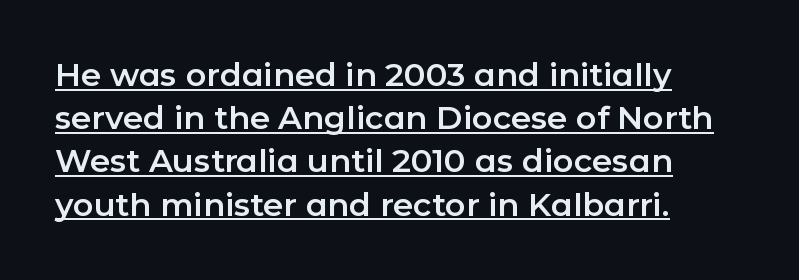
Observe the ordinary spacing: letters are neighbours, not strangers. Character widths vary here, with narrow letters taking less room than wide ones. Underlining? Definitely there. Do the letters lean? They stand straight.
